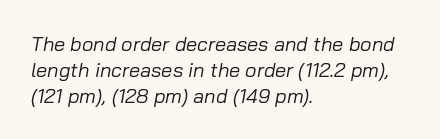
Vertical spacing — default. Caption: face not bold, strokes unweighted. When letters slant like this, we call the style italic. The specimen omits any rule beneath the text block's lines.
